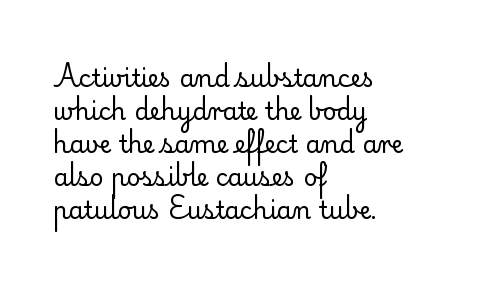
These lines stack with their left ends in a neat column. Letters rest on an invisible, unmarked baseline. The lines sit at an ordinary, default distance from one another. The type sits square on the baseline with zero lean. No letter is thick-stroked: the sample isn't bold. Default kerning and tracking; the words read as compact shapes.
